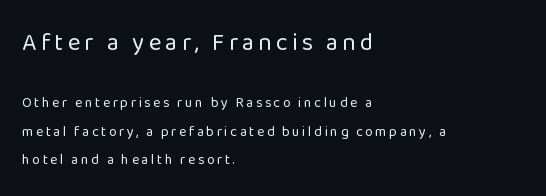
Posture: vertical. The paragraph shown leans on its left margin. Of the two passages, the one on top uses the larger point size. The designer dialed line spacing up above the default. Each stroke keeps to a modest, everyday thickness or less.
